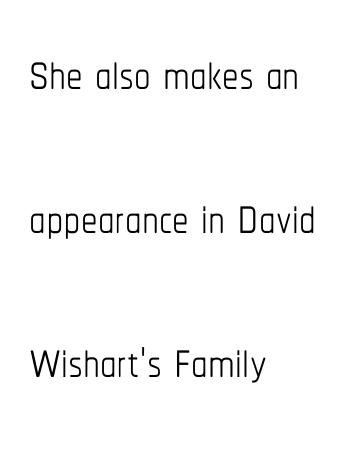
The image shows 66 px thin, condensed type, upright; set left-aligned, loose line spacing (2.18x), normal letter spacing, not underlined; low stroke contrast and a medium x-height.
